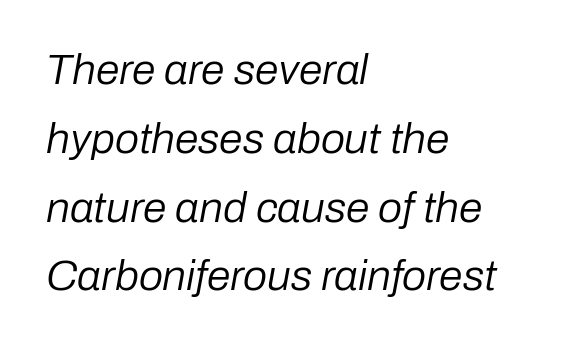
The image shows 43 px regular-weight type, italic (leaning right); set left-aligned, normal line spacing (1.6x), normal letter spacing, not underlined; low stroke contrast and a medium x-height.
